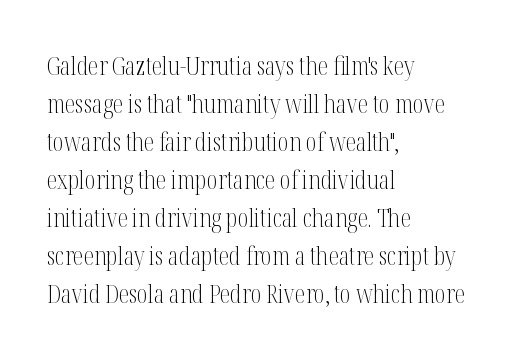
{"italic": "no", "bold": "no", "underline": "no", "align": "left", "line_spacing": "normal", "line_spacing_ratio": 1.46, "letter_spacing": "normal", "letter_spacing_em": 0.0, "glyph_px": 26}
